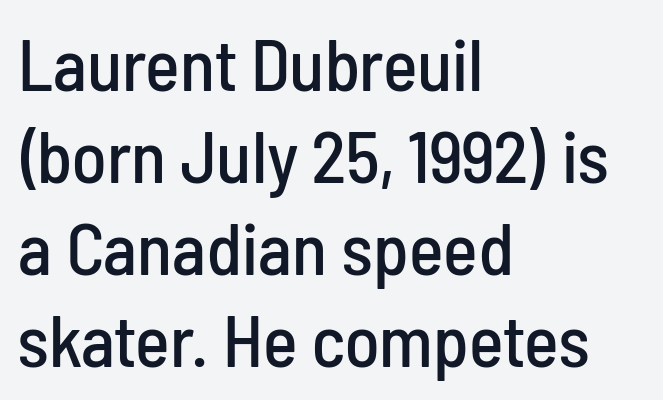
A typesetter would label this face a sans. Whoever set this chose a conventional vertical rhythm. Horizontally, the lines are justified to the leading edge only. The glyphs are unaccompanied by any horizontal stroke below them.
